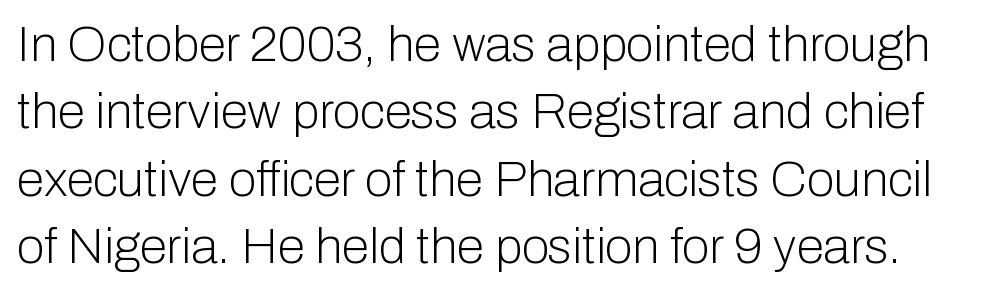
The letters stand straight up with perfectly vertical stems. Each letter's strokes conclude bluntly, with no projecting serifs. This sample has the flowing, uneven cadence of proportional lettering. Lines of text with bare space underneath. The horizontal fit of the characters is conventional and even.
